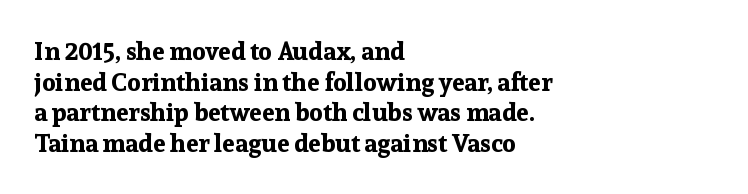
Q: Is the text bold? A: Yes.
Q: Is the text italic (slanted)? A: No, it is upright.
Q: Is the text underlined? A: No.
Q: How is the paragraph aligned? A: Left-aligned.
Q: Is the spacing between letters normal or unusually wide? A: Normal.
